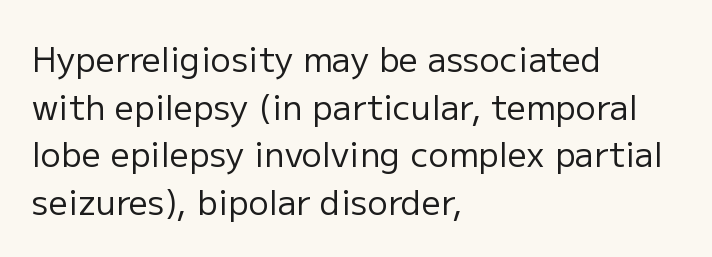
The image shows 34 px regular-weight sans-serif type, upright; set left-aligned, normal line spacing (1.4x), normal letter spacing, not underlined; low stroke contrast and a medium x-height.
